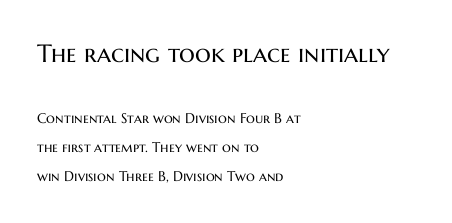
{"italic": "no", "bold": "no", "underline": "no", "align": "left", "line_spacing": "loose", "line_spacing_ratio": 2.08, "letter_spacing": "normal", "letter_spacing_em": 0.0, "larger_block": "first", "size_ratio": 1.79, "glyph_px": 25}
